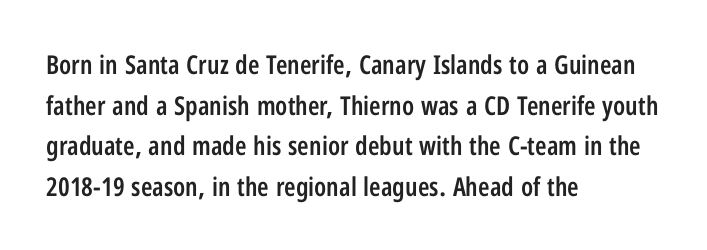
The image shows 26 px text type, upright; set left-aligned, normal line spacing (1.56x), normal letter spacing, not underlined.
